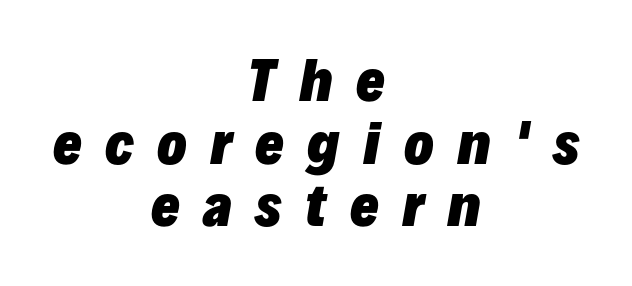
The image shows 54 px heavy type, italic (leaning right); set centered, line spacing 1.16x, unusually wide letter spacing (+0.43 em), not underlined; low stroke contrast and a medium x-height.
